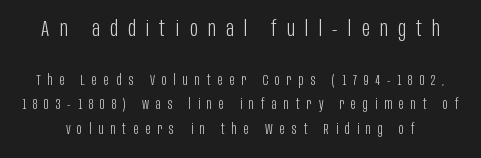
The strokes carry an ordinary text weight at most. A bare baseline throughout the passage. Spacing between characters has been opened up far beyond the box default. Rendered with straight, roman letterforms. The passage shown begins with its larger block and ends with its smaller one.
